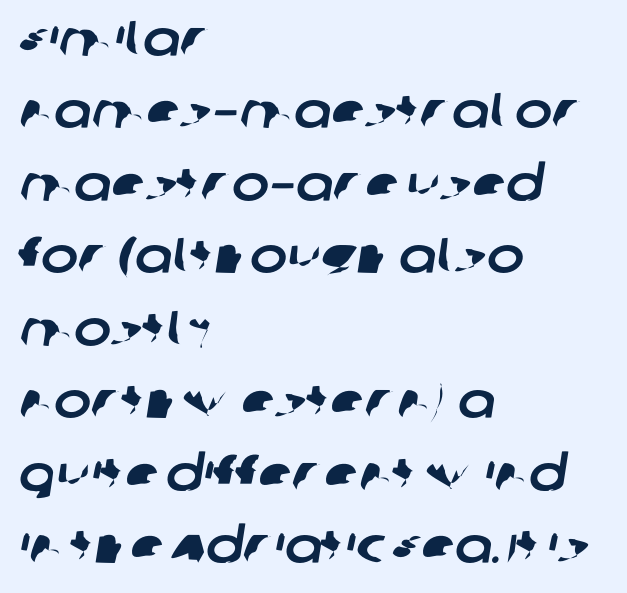
{"serif": "no", "width": "normal", "stroke_contrast": "low", "x_height": "large", "monospaced": "no", "underline": "no", "align": "left", "line_spacing": "normal", "line_spacing_ratio": 1.45, "letter_spacing": "normal", "letter_spacing_em": 0.0, "glyph_px": 50}
